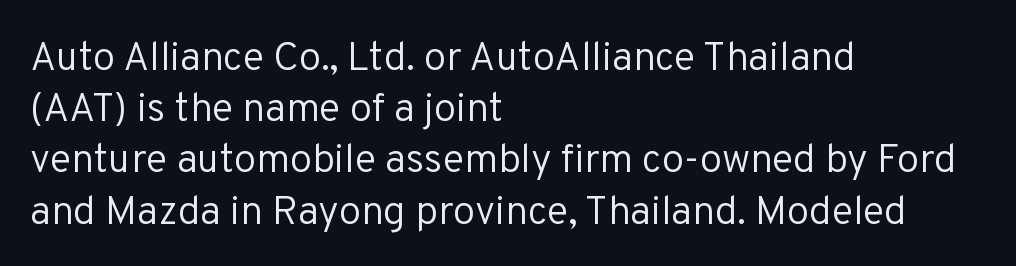
{"serif": "no", "italic": "no", "bold": "no", "weight": "regular", "width": "normal", "stroke_contrast": "low", "x_height": "medium", "monospaced": "no", "underline": "no", "align": "left", "line_spacing": "normal", "line_spacing_ratio": 1.28, "letter_spacing": "normal", "letter_spacing_em": 0.0, "glyph_px": 40}
